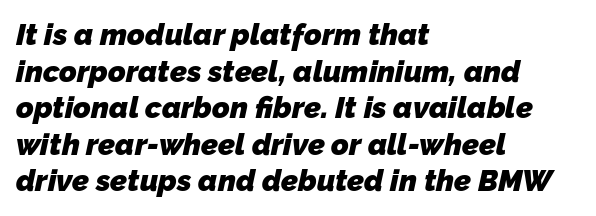
The image shows 30 px heavy sans-serif type; set left-aligned, line spacing 1.22x, normal letter spacing, not underlined; low stroke contrast and a medium x-height.
